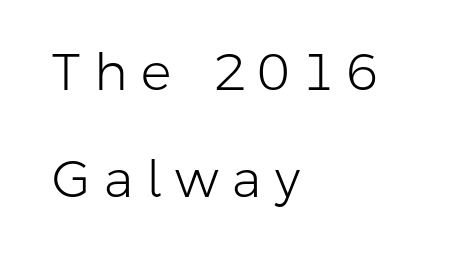
{"serif": "no", "italic": "no", "bold": "no", "weight": "light", "width": "normal", "stroke_contrast": "low", "x_height": "medium", "monospaced": "no", "underline": "no", "align": "left", "line_spacing": "loose", "line_spacing_ratio": 2.09, "letter_spacing": "wide", "letter_spacing_em": 0.27, "glyph_px": 51}
